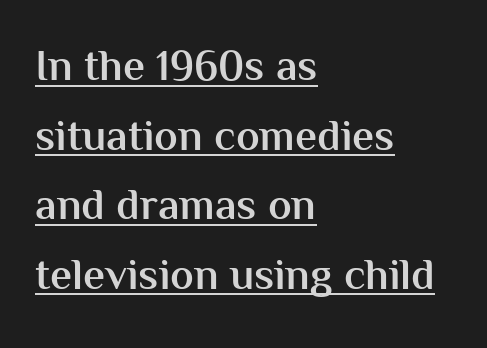
The image shows 44 px semibold sans-serif type, upright; set left-aligned, normal line spacing (1.58x), normal letter spacing, underlined; medium stroke contrast and a medium x-height.
